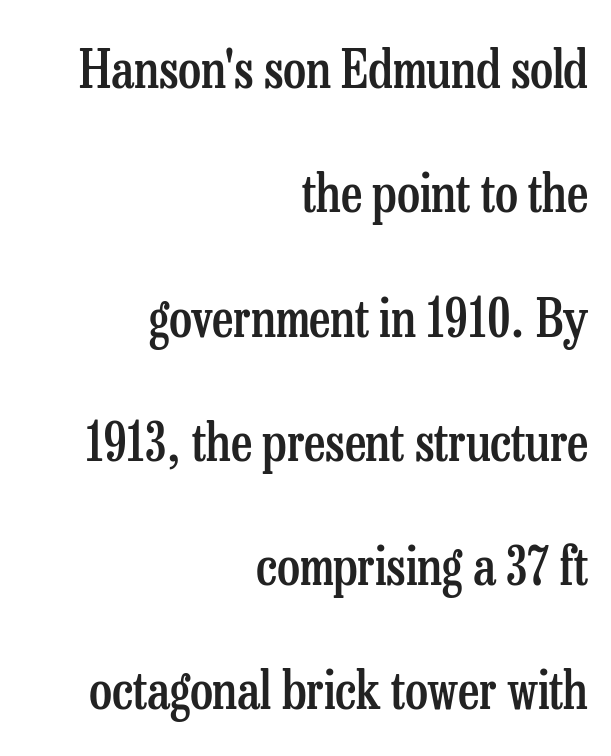
{"serif": "yes", "italic": "no", "bold": "semi", "weight": "semibold", "width": "condensed", "stroke_contrast": "low", "x_height": "medium", "monospaced": "no", "underline": "no", "align": "right", "line_spacing": "loose", "line_spacing_ratio": 2.39, "letter_spacing": "normal", "letter_spacing_em": 0.0, "glyph_px": 52}
